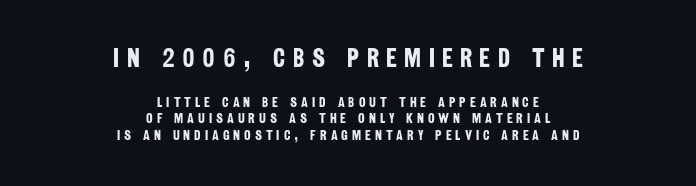
Q: Is the text bold? A: Yes.
Q: Is the text underlined? A: No.
Q: How is the paragraph aligned? A: Centered.
Q: Is the spacing between letters normal or unusually wide? A: Unusually wide.
Q: Which block of text is set in a larger size, the first (top) or the second (bottom)? A: The first (top) one.
